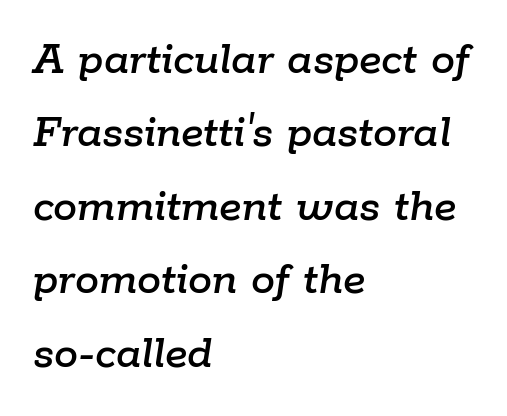
The image shows 48 px text type, italic (leaning right); set left-aligned, normal line spacing (1.53x), normal letter spacing, not underlined; low stroke contrast and a medium x-height.
